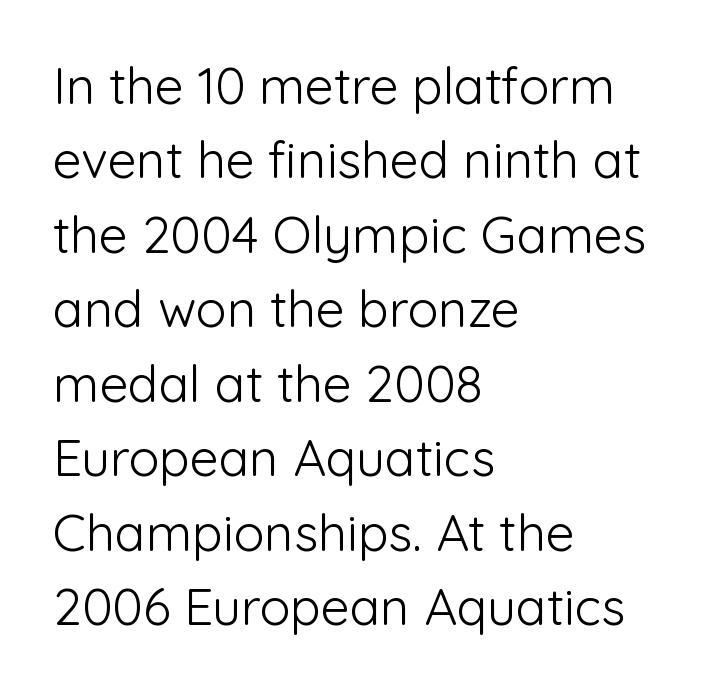
The image shows 51 px light sans-serif type, upright; set left-aligned, normal line spacing (1.46x), normal letter spacing, not underlined; low stroke contrast and a medium x-height.
